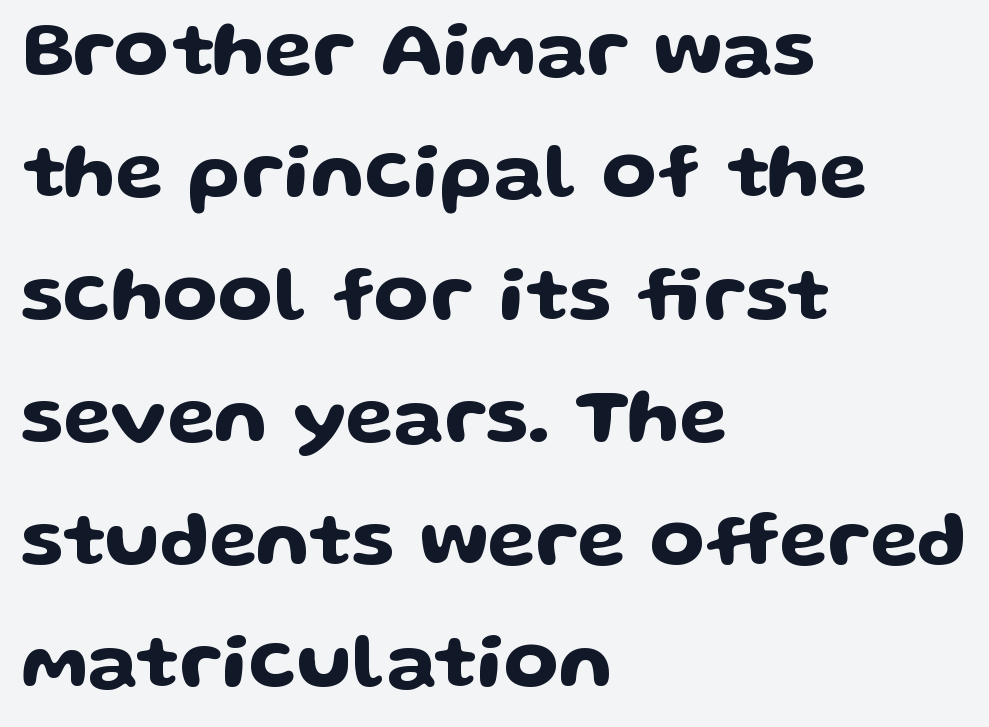
Q: Is the text italic (slanted)? A: No, it is upright.
Q: Is the typeface a serif or a sans-serif typeface? A: Sans-serif.
Q: Is the text underlined? A: No.
Q: How is the paragraph aligned? A: Left-aligned.
Q: Is the spacing between letters normal or unusually wide? A: Normal.
Q: Is the spacing between lines tight, normal or loose? A: Normal.
Q: Width (condensed, normal, or wide)? A: Wide.
Q: Stroke contrast? A: Low.
Q: x-height? A: Medium.
Q: Monospaced? A: No.
